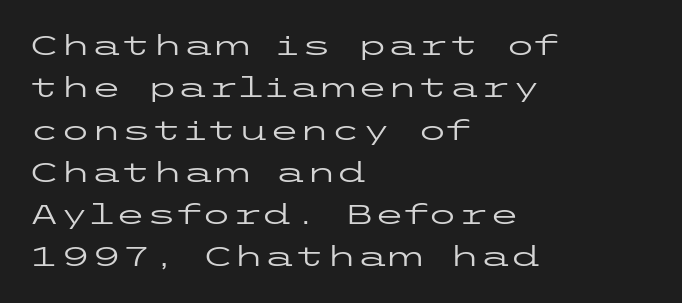
The image shows 28 px regular-weight, wide sans-serif type, upright; set left-aligned, normal line spacing (1.51x), normal letter spacing, not underlined; low stroke contrast and a medium x-height.
